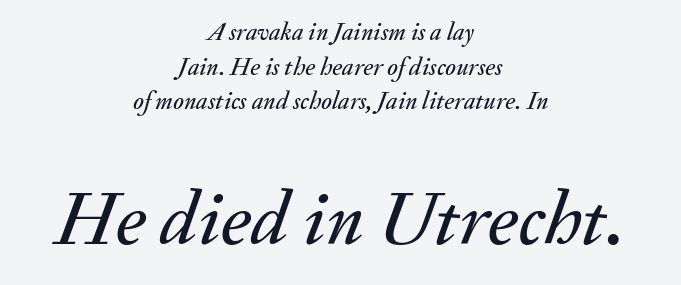
The image shows 76 px text type, italic (leaning right); set centered, normal line spacing (1.39x), normal letter spacing, not underlined; the second (bottom) block is 3.04x larger; medium stroke contrast and a small x-height.
